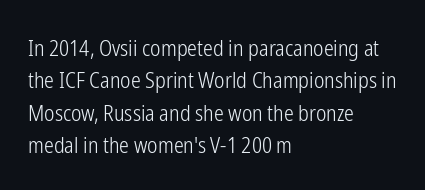
The image shows 22 px text type, upright; set left-aligned, normal line spacing (1.47x), normal letter spacing, not underlined.
